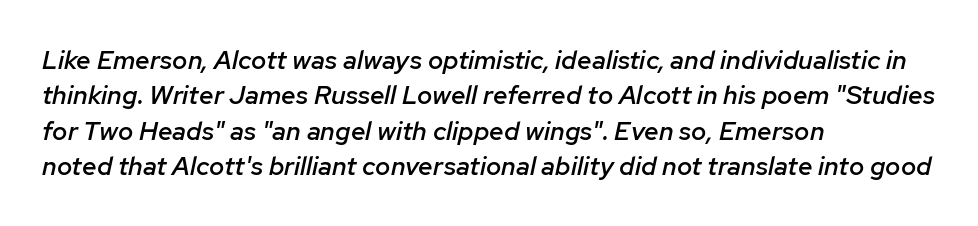
Q: Is the text bold? A: Semi-bold.
Q: Is the text italic (slanted)? A: Yes, it leans right by about 12 degrees.
Q: Is the text underlined? A: No.
Q: How is the paragraph aligned? A: Left-aligned.
Q: Is the spacing between letters normal or unusually wide? A: Normal.
Q: Is the spacing between lines tight, normal or loose? A: Normal.
